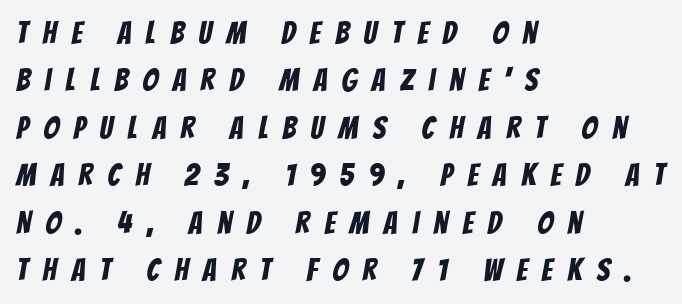
The image shows 31 px condensed sans-serif type; set left-aligned, normal line spacing (1.53x), unusually wide letter spacing (+0.48 em), not underlined; low stroke contrast and a large x-height.
